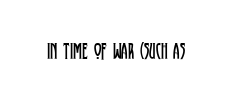
The image shows 23 px text type, upright; set normal letter spacing, not underlined.
